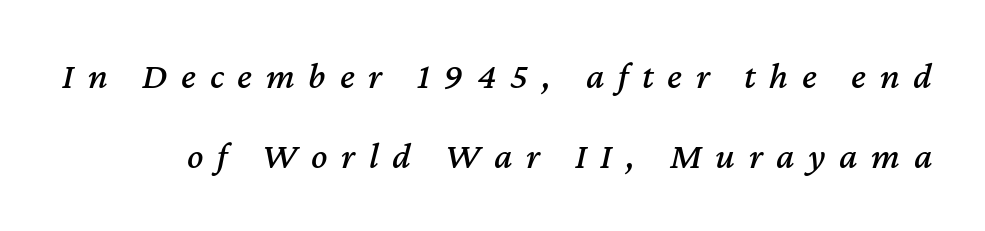
{"italic": "yes", "lean": "right", "slant_degrees": 12, "width": "normal", "stroke_contrast": "medium", "x_height": "medium", "monospaced": "no", "underline": "no", "line_spacing": "loose", "line_spacing_ratio": 2.11, "letter_spacing": "wide", "letter_spacing_em": 0.36, "glyph_px": 38}
